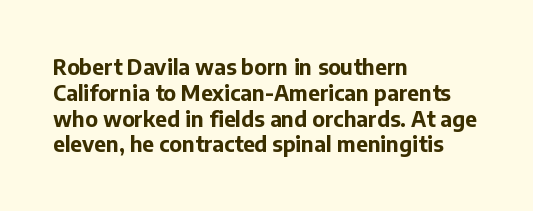
The image shows 21 px bold type, upright; set left-aligned, line spacing 1.23x, normal letter spacing, not underlined.
